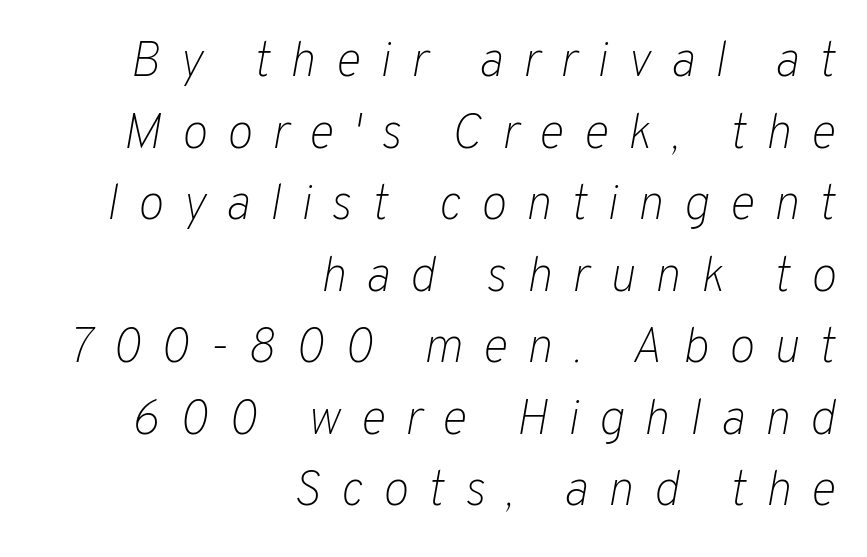
{"italic": "yes", "lean": "right", "slant_degrees": 10, "bold": "no", "weight": "light", "width": "normal", "stroke_contrast": "low", "x_height": "medium", "monospaced": "no", "underline": "no", "align": "right", "line_spacing": "normal", "line_spacing_ratio": 1.46, "letter_spacing": "wide", "letter_spacing_em": 0.4, "glyph_px": 49}
